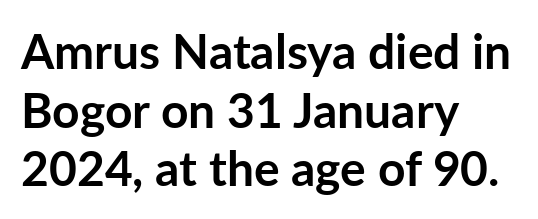
Nope, no serifs anywhere on these letters. The foot of each line stays bare and open. Nobody touched the tracking dial on this one. The strokes are fattened all the way to bold. These lines are set flush left with a ragged right edge. This sample has the flowing, uneven cadence of proportional lettering.
